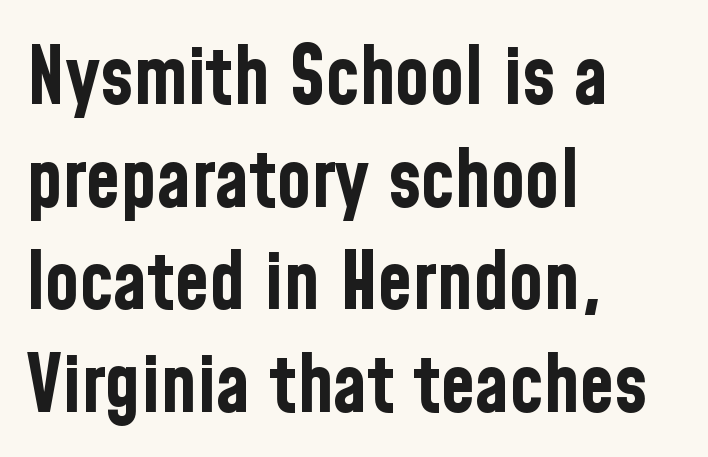
The image shows 79 px bold, condensed sans-serif type, upright; set left-aligned, normal line spacing (1.3x), normal letter spacing, not underlined; low stroke contrast and a medium x-height.
